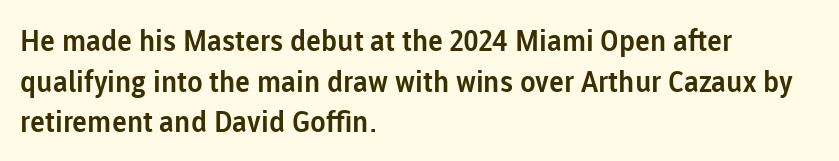
Q: Is the text italic (slanted)? A: No, it is upright.
Q: Is the typeface a serif or a sans-serif typeface? A: Sans-serif.
Q: Is the text underlined? A: No.
Q: How is the paragraph aligned? A: Left-aligned.
Q: Is the spacing between letters normal or unusually wide? A: Normal.
Q: Is the spacing between lines tight, normal or loose? A: Normal.
Q: Width (condensed, normal, or wide)? A: Normal.
Q: Stroke contrast? A: Low.
Q: x-height? A: Medium.
Q: Monospaced? A: No.
